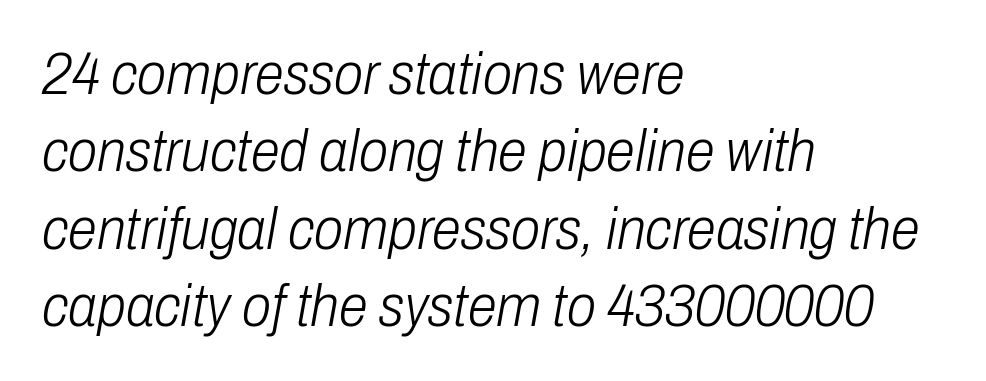
The image shows 59 px light, condensed type, italic (leaning right); set left-aligned, normal line spacing (1.31x), normal letter spacing, not underlined; low stroke contrast and a medium x-height.
